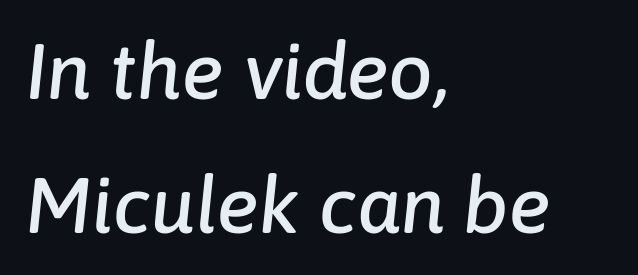
The image shows 79 px text type, italic (leaning right); set left-aligned, normal line spacing (1.69x), normal letter spacing, not underlined; low stroke contrast and a medium x-height.
